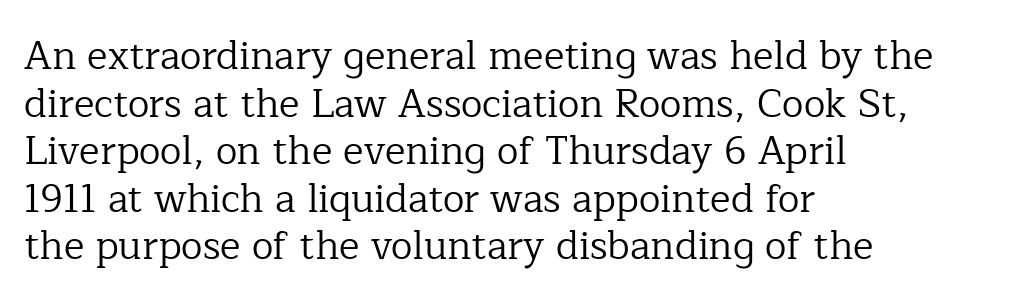
{"serif": "yes", "italic": "no", "bold": "no", "weight": "regular", "width": "normal", "stroke_contrast": "low", "x_height": "medium", "monospaced": "no", "underline": "no", "align": "left", "line_spacing_ratio": 1.22, "letter_spacing": "normal", "letter_spacing_em": 0.0, "glyph_px": 39}
